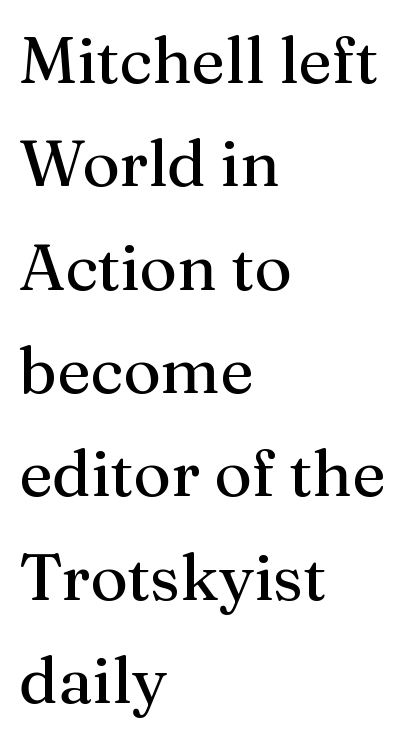
{"serif": "yes", "italic": "no", "bold": "no", "weight": "regular", "width": "normal", "stroke_contrast": "medium", "x_height": "medium", "monospaced": "no", "underline": "no", "align": "left", "line_spacing": "normal", "line_spacing_ratio": 1.59, "letter_spacing": "normal", "letter_spacing_em": 0.0, "glyph_px": 65}
